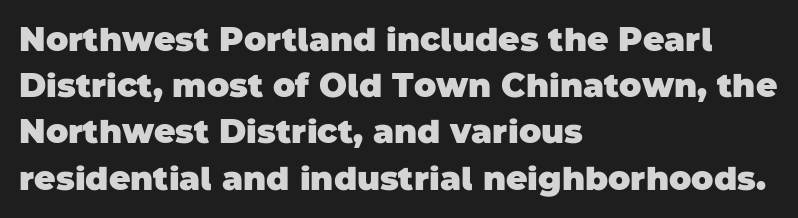
Q: Is the text bold? A: Yes.
Q: Is the typeface a serif or a sans-serif typeface? A: Sans-serif.
Q: Is the text underlined? A: No.
Q: How is the paragraph aligned? A: Left-aligned.
Q: Is the spacing between letters normal or unusually wide? A: Normal.
Q: Is the spacing between lines tight, normal or loose? A: Normal.
Q: Width (condensed, normal, or wide)? A: Normal.
Q: Stroke contrast? A: Low.
Q: x-height? A: Large.
Q: Monospaced? A: No.
